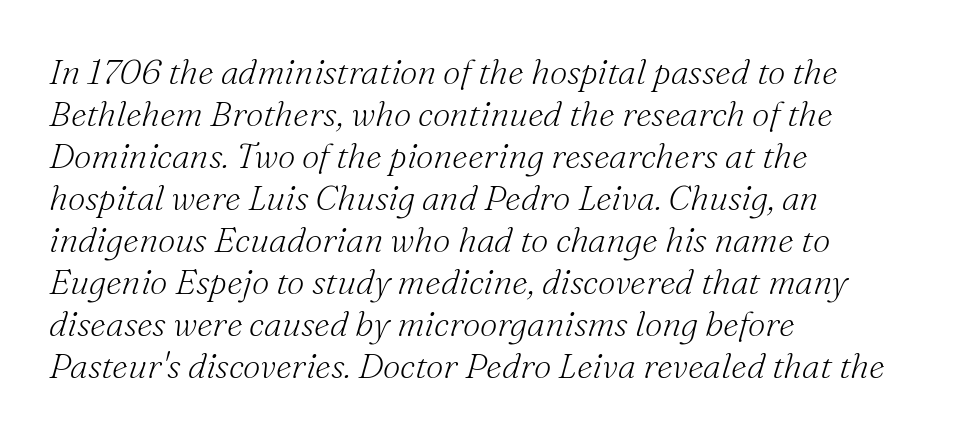
The letters carry serifs — small finishing strokes at the ends of their stems. Underlining? Definitely not there. Spacing verdict: proportional, widths tailored to each character. The weight would be labelled regular, book, light, or lighter still. Tall strokes in this sample are angled rather than plumb. Teacher's note: observe the even left margin — that is flush-left alignment.
